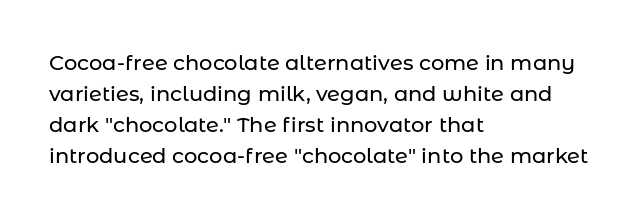
The image shows 21 px text type, upright; set left-aligned, normal line spacing (1.47x), normal letter spacing, not underlined.
